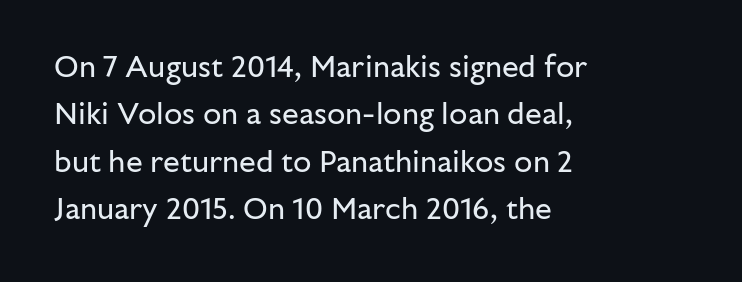
Q: Is the text bold? A: No.
Q: Is the text italic (slanted)? A: No, it is upright.
Q: Is the typeface a serif or a sans-serif typeface? A: Sans-serif.
Q: Is the text underlined? A: No.
Q: How is the paragraph aligned? A: Left-aligned.
Q: Is the spacing between letters normal or unusually wide? A: Normal.
Q: Is the spacing between lines tight, normal or loose? A: Normal.
Q: Width (condensed, normal, or wide)? A: Normal.
Q: Stroke contrast? A: Low.
Q: x-height? A: Medium.
Q: Monospaced? A: No.
